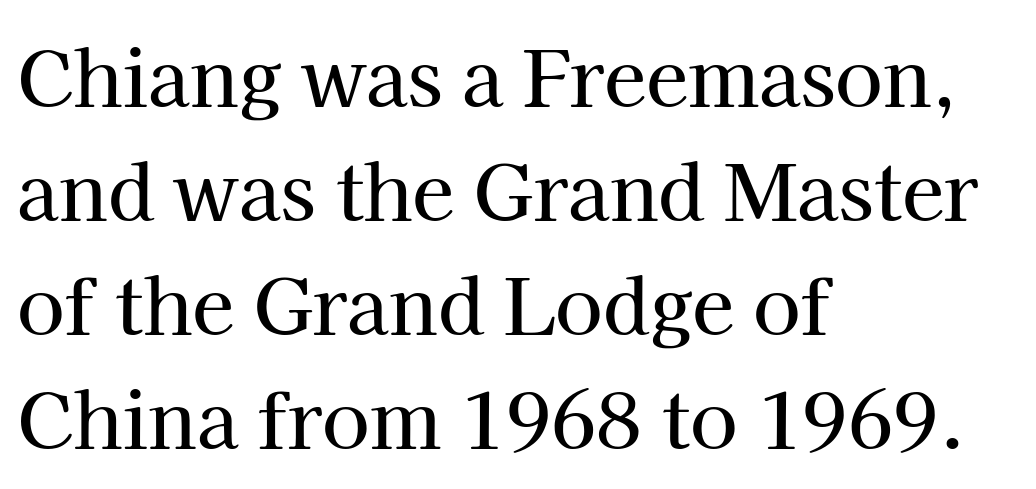
Q: Is the text italic (slanted)? A: No, it is upright.
Q: Is the typeface a serif or a sans-serif typeface? A: Serif.
Q: Is the text underlined? A: No.
Q: How is the paragraph aligned? A: Left-aligned.
Q: Is the spacing between letters normal or unusually wide? A: Normal.
Q: Is the spacing between lines tight, normal or loose? A: Normal.
Q: Width (condensed, normal, or wide)? A: Normal.
Q: Stroke contrast? A: High.
Q: x-height? A: Medium.
Q: Monospaced? A: No.
